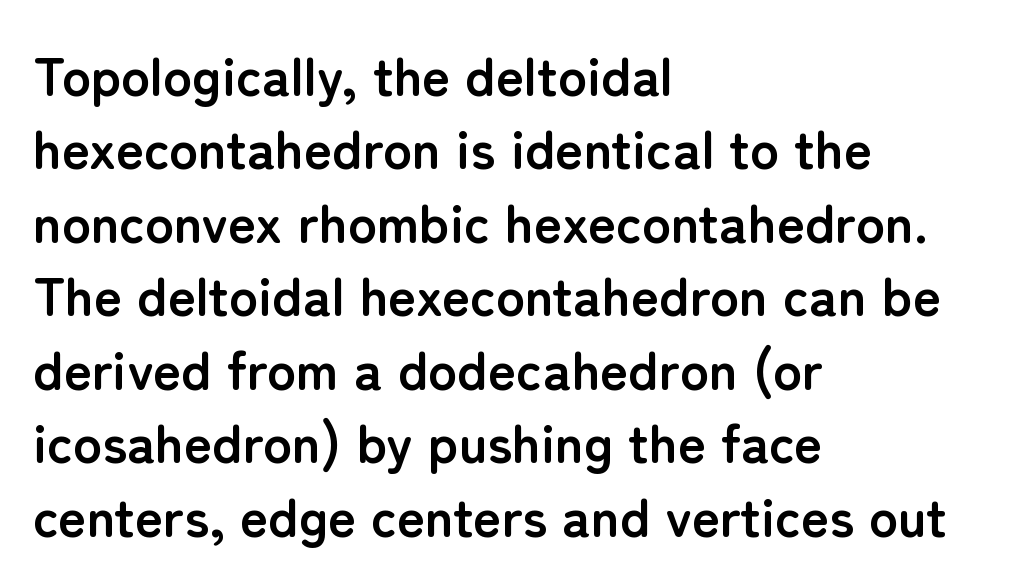
{"serif": "no", "italic": "no", "bold": "yes", "weight": "semibold", "width": "normal", "stroke_contrast": "low", "x_height": "medium", "monospaced": "no", "underline": "no", "align": "left", "line_spacing": "normal", "line_spacing_ratio": 1.36, "letter_spacing": "normal", "letter_spacing_em": 0.0, "glyph_px": 54}
